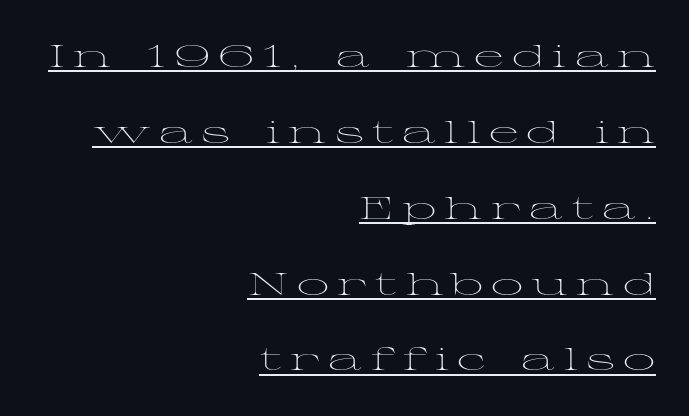
{"serif": "yes", "italic": "no", "bold": "no", "weight": "light", "width": "wide", "stroke_contrast": "medium", "x_height": "medium", "monospaced": "no", "underline": "yes", "align": "right", "line_spacing": "loose", "line_spacing_ratio": 2.37, "letter_spacing": "wide", "letter_spacing_em": 0.26, "glyph_px": 32}
